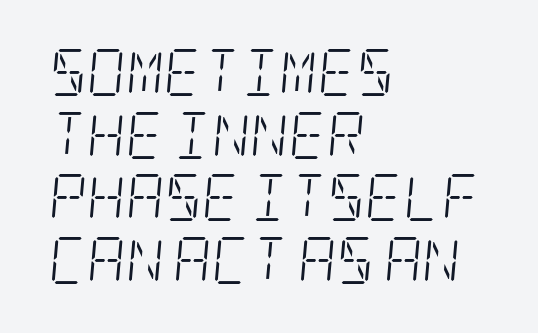
The typeface chosen for these lines features serifs. The letters look calm and open, with moderate or lighter stems. Tall strokes in this sample are angled rather than plumb. Letter spacing: default.
